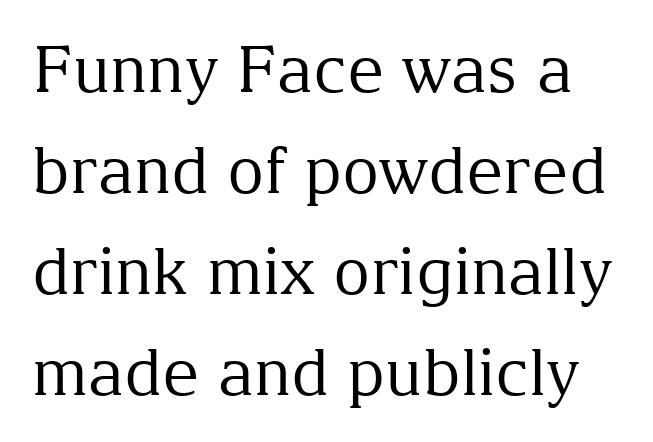
{"serif": "yes", "italic": "no", "bold": "no", "weight": "regular", "width": "normal", "stroke_contrast": "medium", "x_height": "medium", "monospaced": "no", "underline": "no", "line_spacing": "normal", "line_spacing_ratio": 1.58, "letter_spacing": "normal", "letter_spacing_em": 0.0, "glyph_px": 64}
